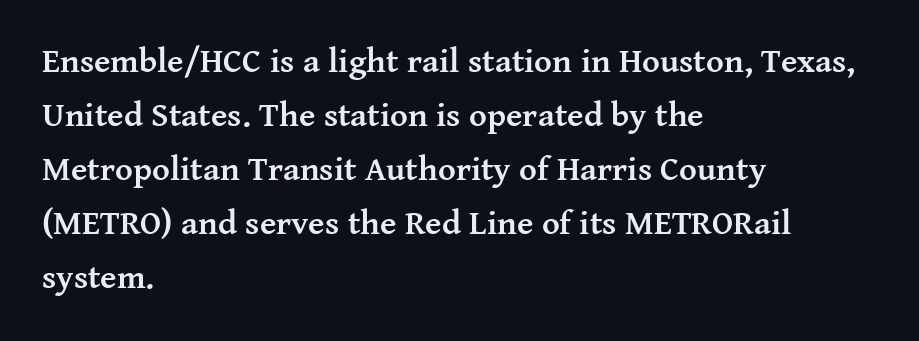
{"serif": "yes", "italic": "no", "bold": "yes", "weight": "semibold", "width": "normal", "stroke_contrast": "medium", "x_height": "medium", "monospaced": "no", "underline": "no", "align": "left", "line_spacing": "normal", "line_spacing_ratio": 1.59, "letter_spacing": "normal", "letter_spacing_em": 0.0, "glyph_px": 34}
